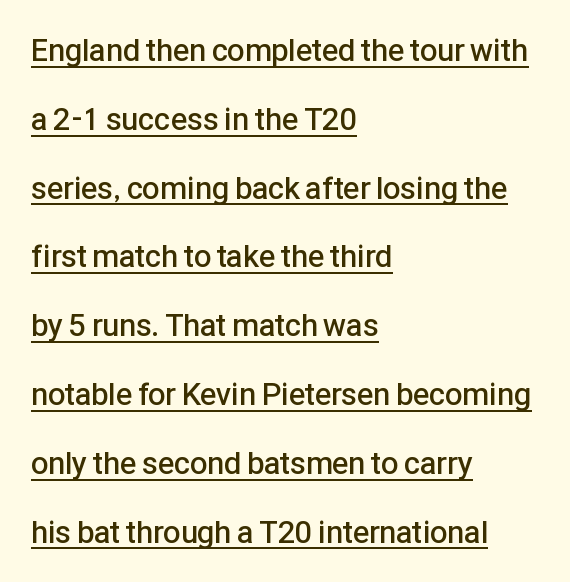
The image shows 31 px semibold sans-serif type, upright; set left-aligned, loose line spacing (2.22x), normal letter spacing, underlined; low stroke contrast and a medium x-height.
